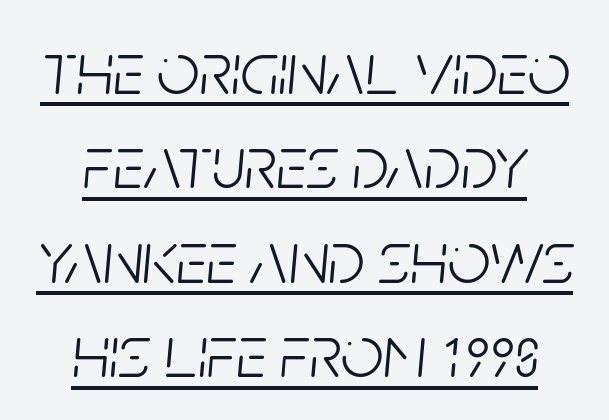
The image shows 75 px light, condensed type, italic (leaning right); set centered, normal line spacing (1.26x), normal letter spacing, underlined; low stroke contrast and a large x-height.
